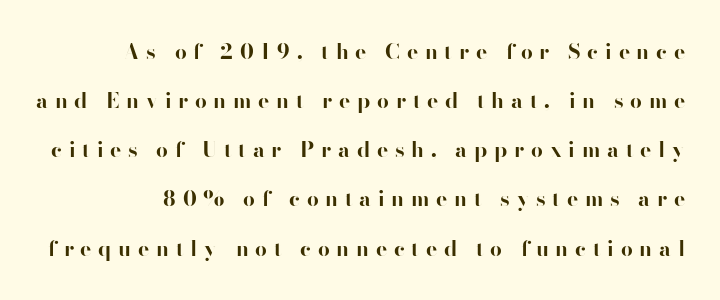
The image shows 21 px bold type, upright; set loose line spacing (2.34x), unusually wide letter spacing (+0.32 em), not underlined.
